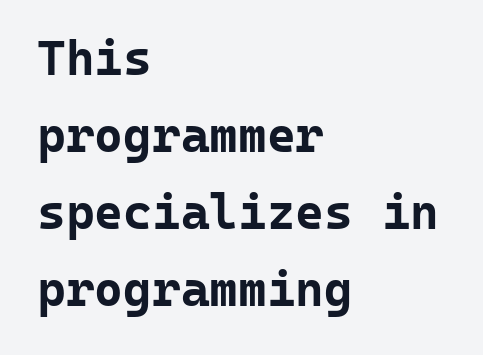
Q: Is the text bold? A: Yes.
Q: Is the text italic (slanted)? A: No, it is upright.
Q: Is the typeface a serif or a sans-serif typeface? A: Sans-serif.
Q: Is the text underlined? A: No.
Q: How is the paragraph aligned? A: Left-aligned.
Q: Is the spacing between letters normal or unusually wide? A: Normal.
Q: Is the spacing between lines tight, normal or loose? A: Normal.
Q: Width (condensed, normal, or wide)? A: Normal.
Q: Stroke contrast? A: Low.
Q: x-height? A: Medium.
Q: Monospaced? A: Yes.
